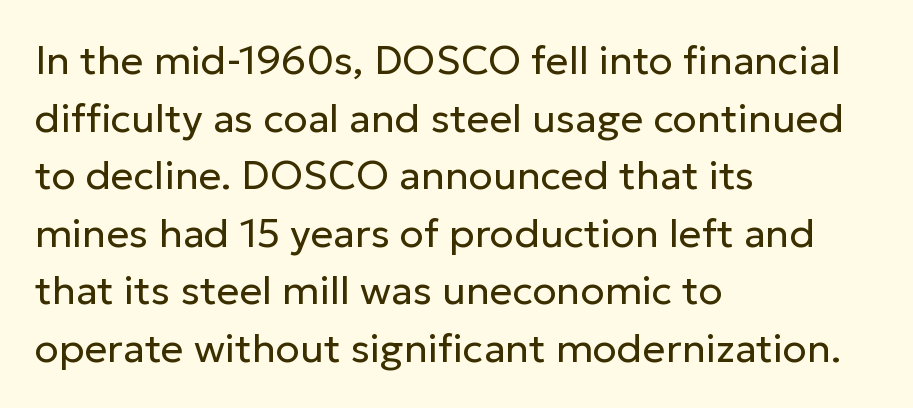
There is no visible air inserted between adjacent glyphs. This sample is left-justified, so line endings fall wherever the words run out. Unlike a traditional serif, this face leaves its strokes unadorned. Words float on clear page, feet unadorned. The letters advance in unequal steps, a hallmark of proportional type.
